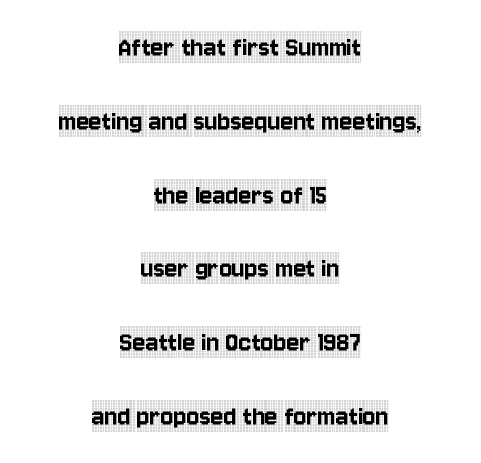
Whoever set this chose breathing room over compactness in the vertical rhythm. The letters stand upright; this is a roman face. The zone under the glyphs is completely vacant. The tracking reads as untouched default to a designer's eye. Are there feet on the stems? There are — it's a serif. Teacher's note: observe the equal gaps on both sides — that is centered alignment.
